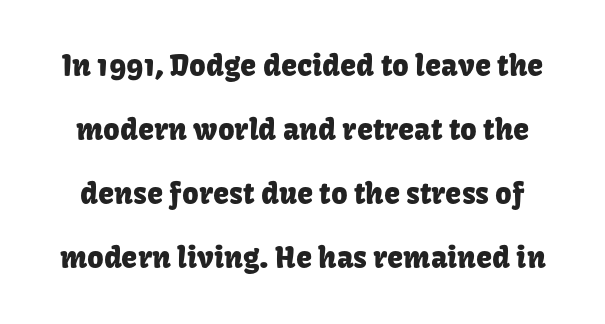
Q: Is the text italic (slanted)? A: No, it is upright.
Q: Is the typeface a serif or a sans-serif typeface? A: Sans-serif.
Q: Is the text underlined? A: No.
Q: Is the spacing between letters normal or unusually wide? A: Normal.
Q: Is the spacing between lines tight, normal or loose? A: Loose.
Q: Width (condensed, normal, or wide)? A: Normal.
Q: Stroke contrast? A: Low.
Q: x-height? A: Medium.
Q: Monospaced? A: No.
